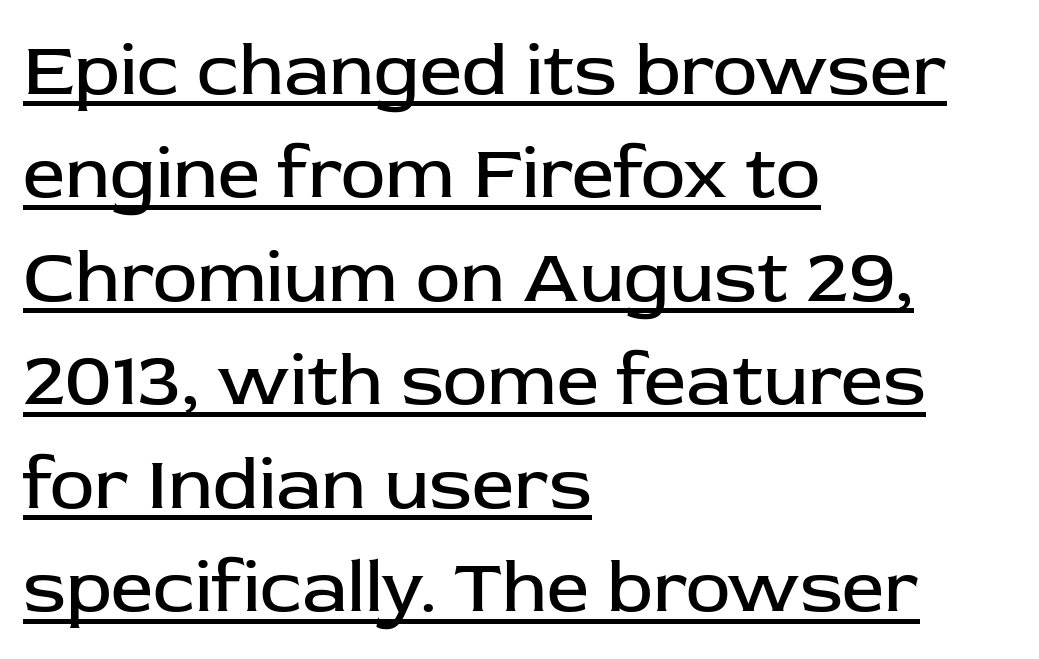
Spacing verdict: proportional, widths tailored to each character. Each line of the rendering has a horizontal stroke beneath the glyphs. No italicization has been applied; the sample stays upright. The type is set solid horizontally, with unmodified tracking. The characters are drawn with everyday or finer stroke widths.
